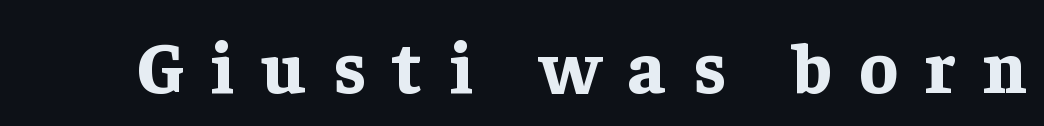
Q: Is the text bold? A: Yes.
Q: Is the text italic (slanted)? A: No, it is upright.
Q: Is the typeface a serif or a sans-serif typeface? A: Serif.
Q: Is the text underlined? A: No.
Q: Is the spacing between letters normal or unusually wide? A: Unusually wide.
Q: Width (condensed, normal, or wide)? A: Normal.
Q: Stroke contrast? A: Low.
Q: x-height? A: Medium.
Q: Monospaced? A: No.
